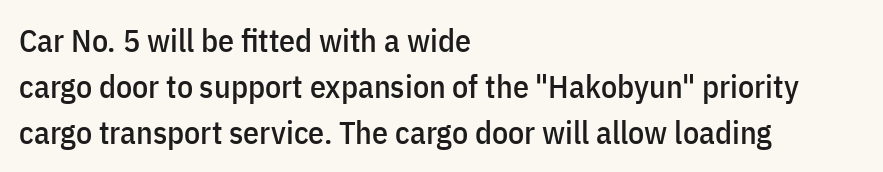
{"serif": "no", "italic": "no", "width": "condensed", "stroke_contrast": "low", "x_height": "medium", "monospaced": "no", "underline": "no", "align": "left", "line_spacing": "normal", "line_spacing_ratio": 1.43, "letter_spacing": "normal", "letter_spacing_em": 0.0, "glyph_px": 32}
